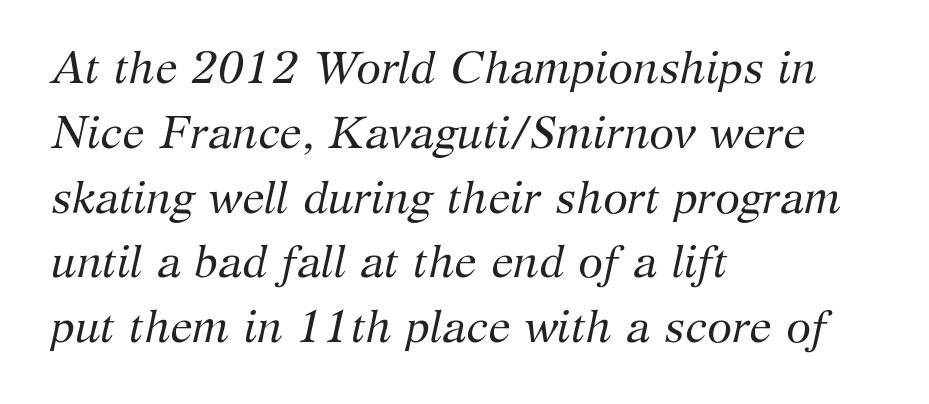
Each row of text sits above clean, open space. Characters are canted at an angle relative to the baseline's perpendicular. The rendering keeps characters at their native spacing. The face used here is proportionally spaced, like ordinary book or web type.
